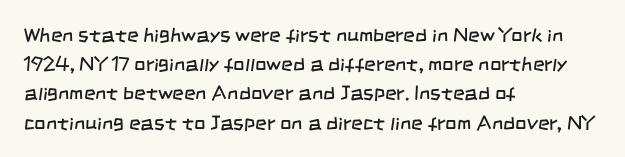
Compared with typical body copy, the letter spacing here is the same. These lines are set flush left with a ragged right edge. Is there much room between lines? A standard amount, neither cramped nor airy. No extra ink here — the face is not bold. Unmarked baselines from the first word to the last.
